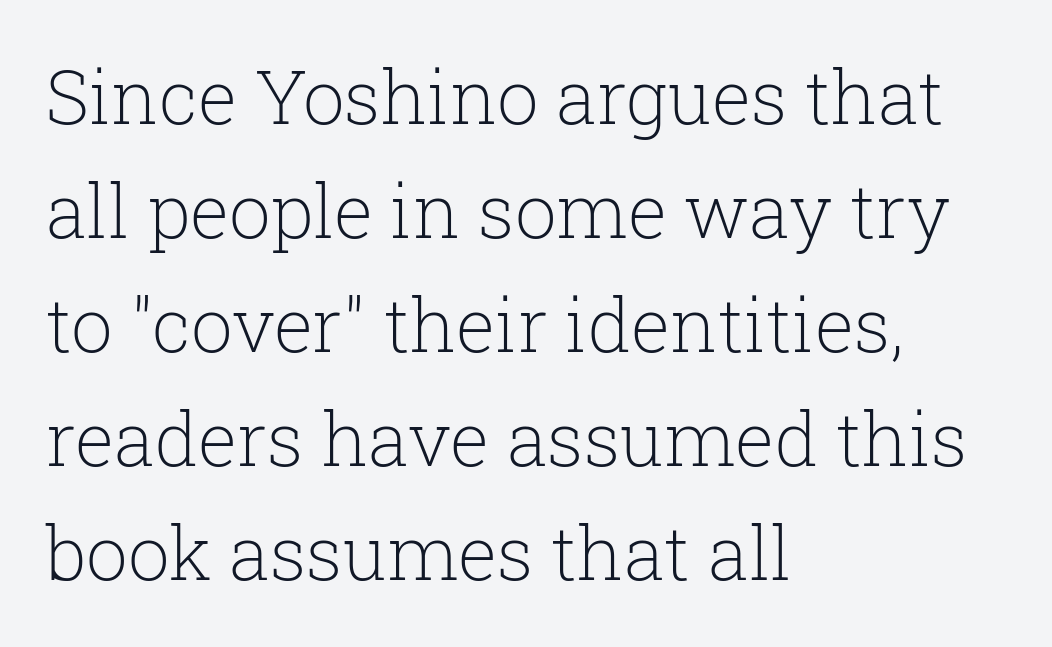
The image shows 74 px light serif type, upright; set left-aligned, normal line spacing (1.54x), normal letter spacing, not underlined; low stroke contrast and a medium x-height.
